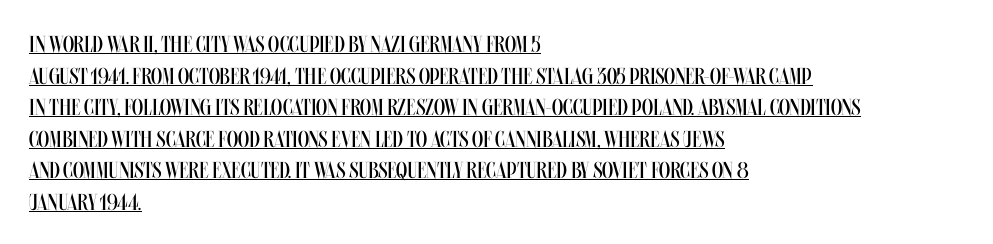
Q: Is the text bold? A: No.
Q: Is the text italic (slanted)? A: No, it is upright.
Q: Is the text underlined? A: Yes.
Q: How is the paragraph aligned? A: Left-aligned.
Q: Is the spacing between letters normal or unusually wide? A: Normal.
Q: Is the spacing between lines tight, normal or loose? A: Normal.
